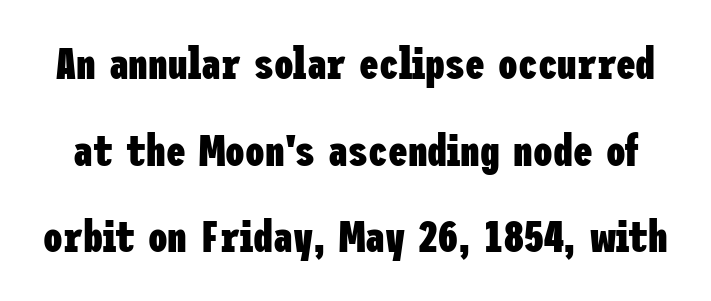
The image shows 44 px heavy, condensed sans-serif type, upright; set loose line spacing (1.97x), normal letter spacing, not underlined; low stroke contrast and a medium x-height.
